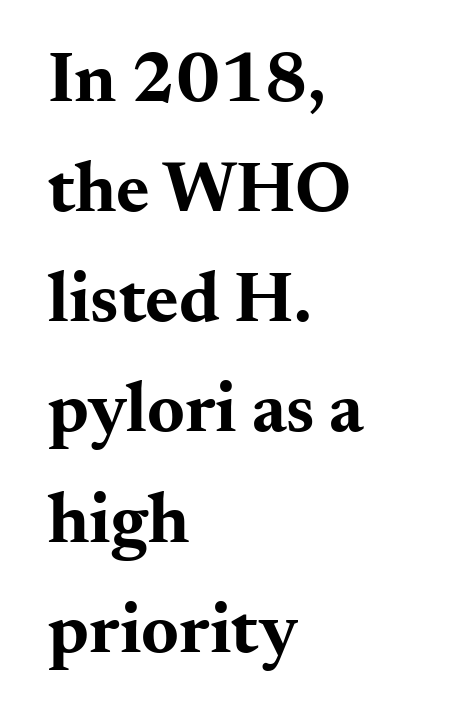
Q: Is the text bold? A: Yes.
Q: Is the text italic (slanted)? A: No, it is upright.
Q: Is the typeface a serif or a sans-serif typeface? A: Serif.
Q: Is the text underlined? A: No.
Q: How is the paragraph aligned? A: Left-aligned.
Q: Is the spacing between letters normal or unusually wide? A: Normal.
Q: Is the spacing between lines tight, normal or loose? A: Normal.
Q: Width (condensed, normal, or wide)? A: Wide.
Q: Stroke contrast? A: Medium.
Q: x-height? A: Small.
Q: Monospaced? A: No.
